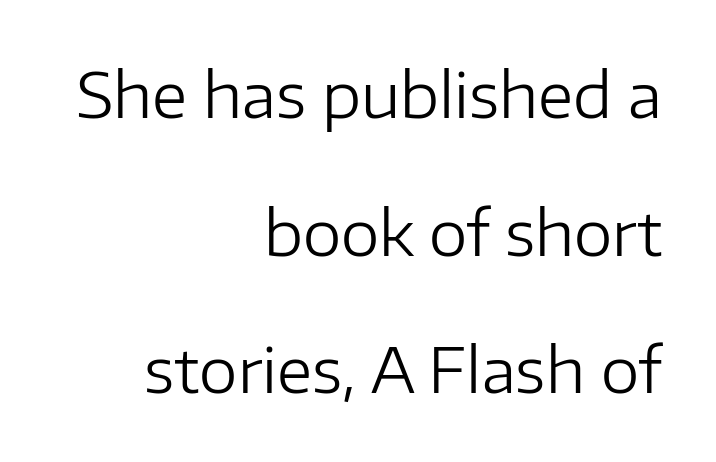
The image shows 62 px regular-weight sans-serif type, upright; set right-aligned, loose line spacing (2.22x), normal letter spacing, not underlined; low stroke contrast and a medium x-height.
